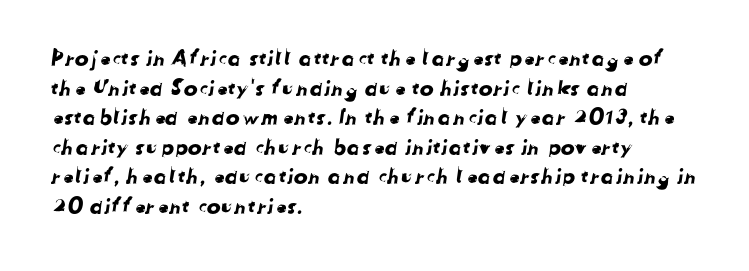
The image shows 21 px text type; set left-aligned, normal line spacing (1.41x), normal letter spacing, not underlined.
